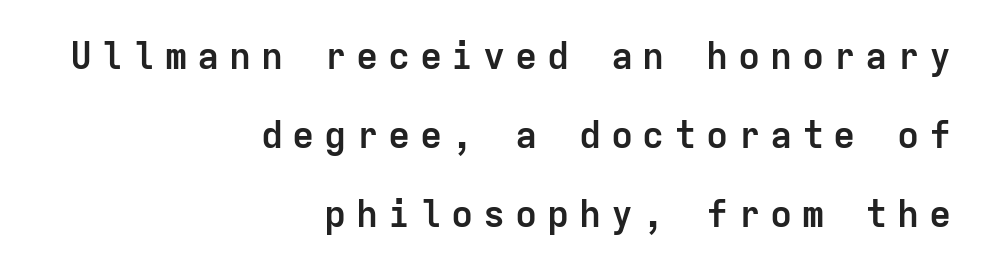
Tracking here is generous; glyphs stand well apart from one another. The lettering stays uniformly vertical, giving the passage a roman look. Monospaced: the letters line up in strict vertical columns. Unmarked baselines from the first word to the last. Regarding serifs, this sample does without them. Every row of glyphs terminates at an identical x-position on the right.
